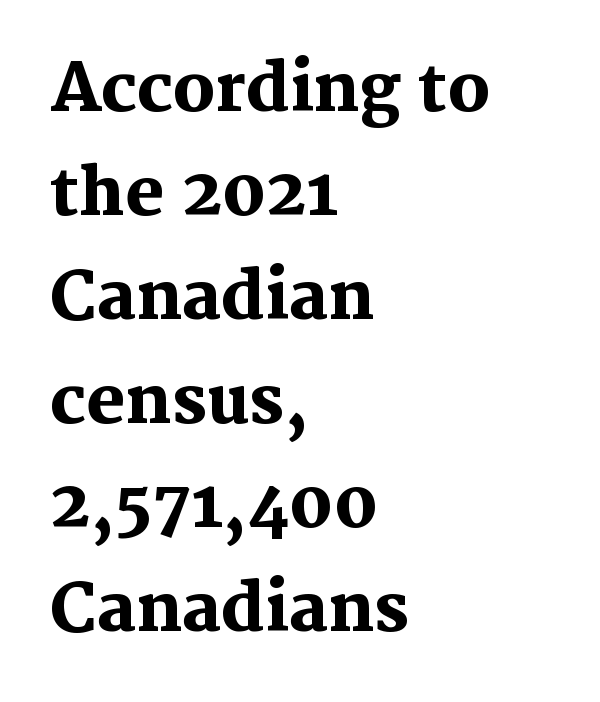
Typographic density is high because the face is bold. All the whitespace from short lines collects on the right. Old-style or modern, the face here clearly has serifs. The glyphs are unaccompanied by any horizontal stroke below them.
